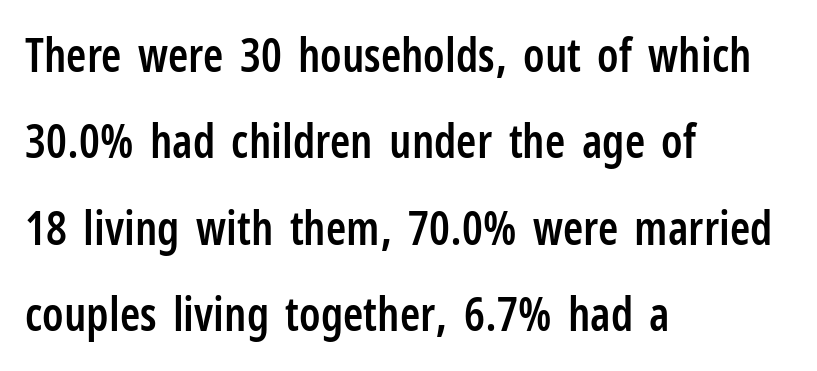
The image shows 46 px semibold, condensed sans-serif type, upright; set left-aligned, line spacing 1.88x, normal letter spacing, not underlined; low stroke contrast and a medium x-height.
